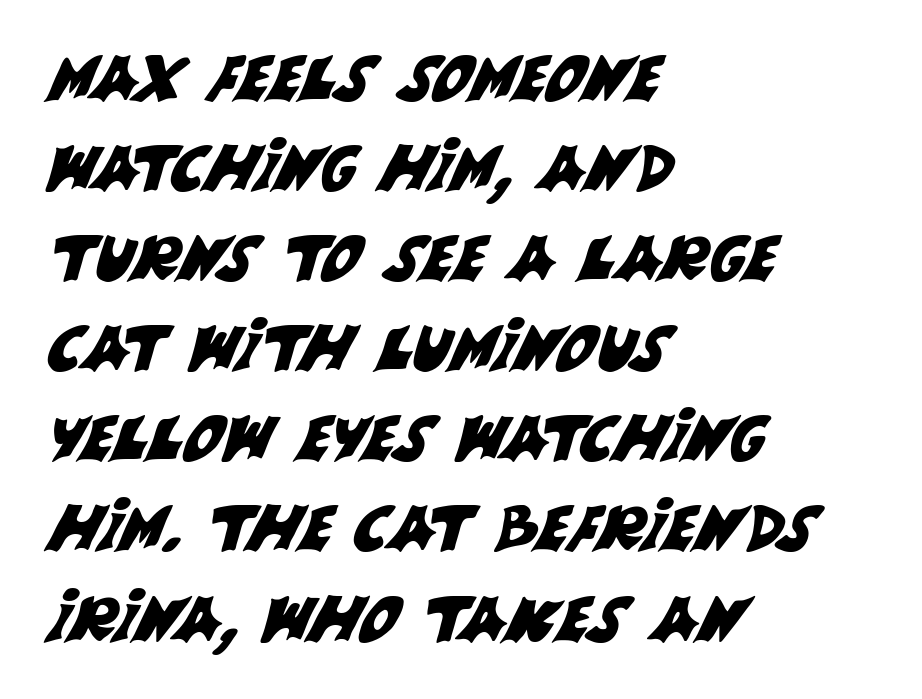
{"serif": "no", "width": "normal", "stroke_contrast": "medium", "x_height": "large", "monospaced": "no", "underline": "no", "align": "left", "line_spacing": "normal", "line_spacing_ratio": 1.43, "letter_spacing": "normal", "letter_spacing_em": 0.0, "glyph_px": 63}
